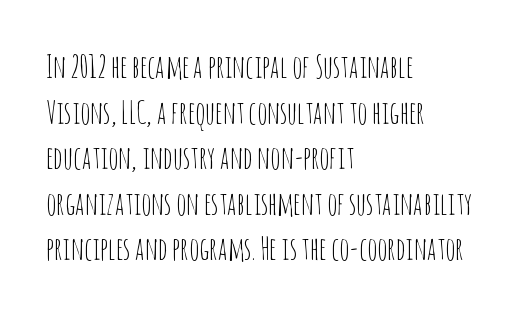
The image shows 31 px thin, condensed sans-serif type, upright; set left-aligned, normal line spacing (1.47x), normal letter spacing, not underlined; low stroke contrast and a large x-height.
